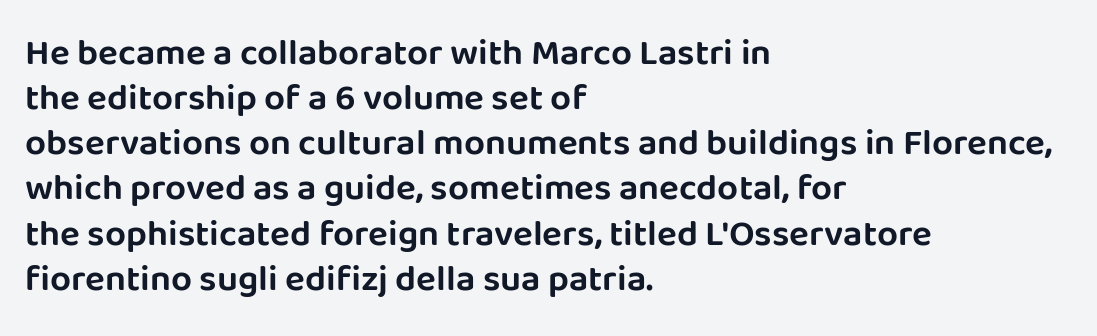
Q: Is the text italic (slanted)? A: No, it is upright.
Q: Is the typeface a serif or a sans-serif typeface? A: Sans-serif.
Q: Is the text underlined? A: No.
Q: How is the paragraph aligned? A: Left-aligned.
Q: Is the spacing between letters normal or unusually wide? A: Normal.
Q: Width (condensed, normal, or wide)? A: Normal.
Q: Stroke contrast? A: Low.
Q: x-height? A: Large.
Q: Monospaced? A: No.
